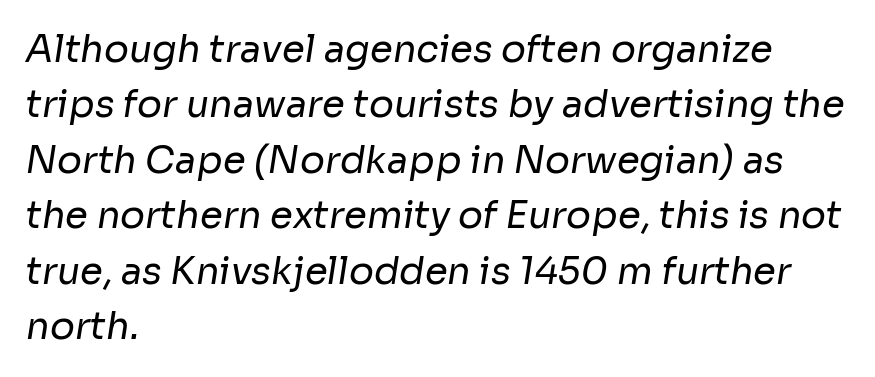
Q: Is the text bold? A: No.
Q: Is the typeface a serif or a sans-serif typeface? A: Sans-serif.
Q: Is the text underlined? A: No.
Q: How is the paragraph aligned? A: Left-aligned.
Q: Is the spacing between letters normal or unusually wide? A: Normal.
Q: Is the spacing between lines tight, normal or loose? A: Normal.
Q: Width (condensed, normal, or wide)? A: Normal.
Q: Stroke contrast? A: Low.
Q: x-height? A: Medium.
Q: Monospaced? A: No.
